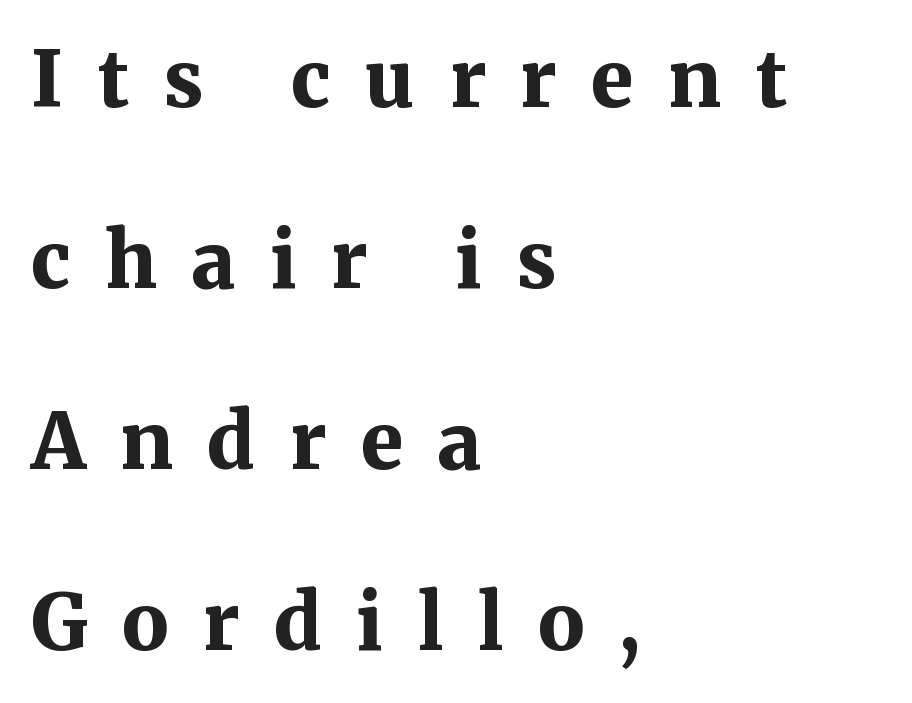
Q: Is the text bold? A: Yes.
Q: Is the text italic (slanted)? A: No, it is upright.
Q: Is the typeface a serif or a sans-serif typeface? A: Serif.
Q: Is the text underlined? A: No.
Q: How is the paragraph aligned? A: Left-aligned.
Q: Is the spacing between letters normal or unusually wide? A: Unusually wide.
Q: Is the spacing between lines tight, normal or loose? A: Loose.
Q: Width (condensed, normal, or wide)? A: Normal.
Q: Stroke contrast? A: Medium.
Q: x-height? A: Medium.
Q: Monospaced? A: No.
